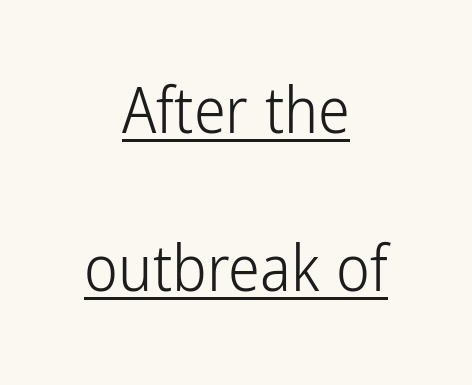
The image shows 64 px light, condensed sans-serif type, upright; set centered, loose line spacing (2.47x), normal letter spacing, underlined; low stroke contrast and a medium x-height.
